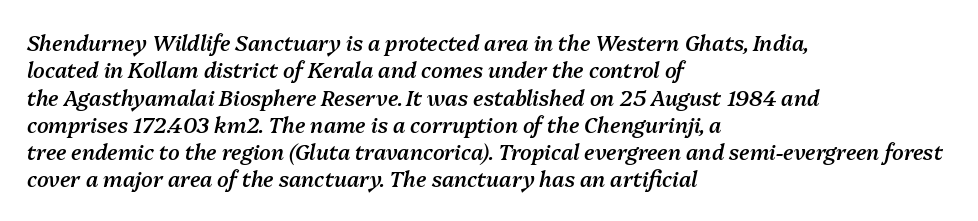
{"italic": "yes", "lean": "right", "slant_degrees": 13, "bold": "semi", "underline": "no", "align": "left", "line_spacing": "normal", "line_spacing_ratio": 1.3, "letter_spacing": "normal", "letter_spacing_em": 0.0, "glyph_px": 21}
